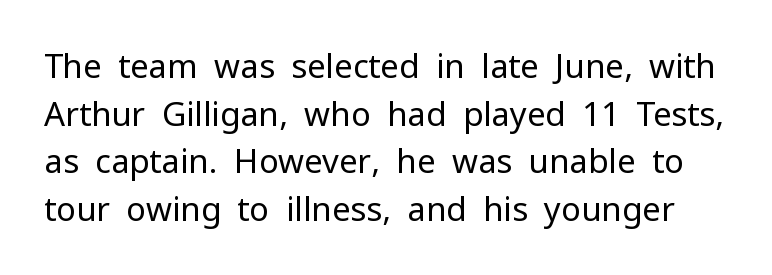
{"serif": "no", "italic": "no", "bold": "no", "weight": "regular", "width": "normal", "stroke_contrast": "low", "x_height": "medium", "monospaced": "no", "underline": "no", "line_spacing": "normal", "line_spacing_ratio": 1.44, "letter_spacing": "normal", "letter_spacing_em": 0.0, "glyph_px": 33}
